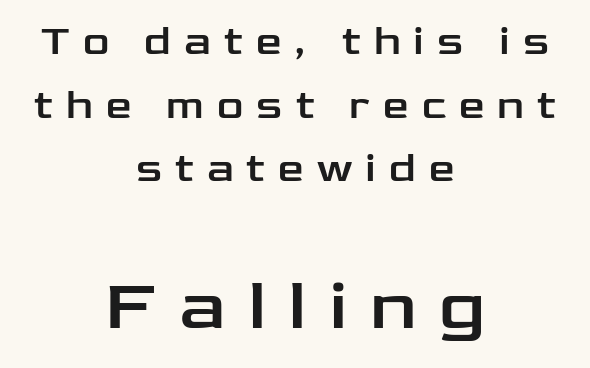
{"serif": "no", "italic": "no", "width": "wide", "stroke_contrast": "low", "x_height": "medium", "monospaced": "no", "underline": "no", "align": "center", "line_spacing": "normal", "line_spacing_ratio": 1.55, "letter_spacing": "wide", "letter_spacing_em": 0.32, "larger_block": "second", "size_ratio": 1.73, "glyph_px": 71}
